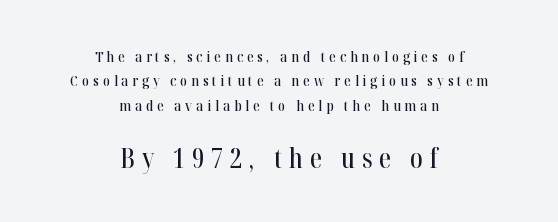
Q: Is the text italic (slanted)? A: No, it is upright.
Q: Is the text underlined? A: No.
Q: How is the paragraph aligned? A: Centered.
Q: Is the spacing between letters normal or unusually wide? A: Unusually wide.
Q: Is the spacing between lines tight, normal or loose? A: Normal.
Q: Which block of text is set in a larger size, the first (top) or the second (bottom)? A: The second (bottom) one.
